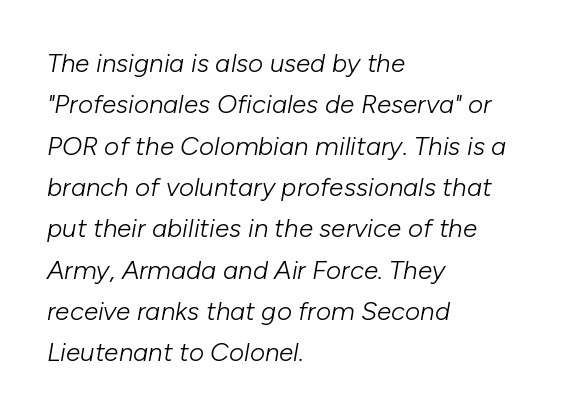
Q: Is the text bold? A: No.
Q: Is the text italic (slanted)? A: Yes, it leans right by about 10 degrees.
Q: Is the text underlined? A: No.
Q: How is the paragraph aligned? A: Left-aligned.
Q: Is the spacing between letters normal or unusually wide? A: Normal.
Q: Is the spacing between lines tight, normal or loose? A: Normal.
